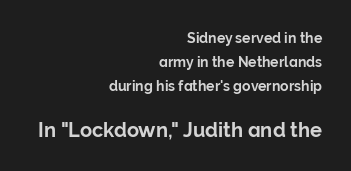
The horizontal fit of the characters is conventional and even. The letters in the lower block stand taller than those in the block above. Glance below the letters and you will spot only blank space. Rendered with straight, roman letterforms. Reading down the block, your eye finds every line finishing at a fixed right position.
